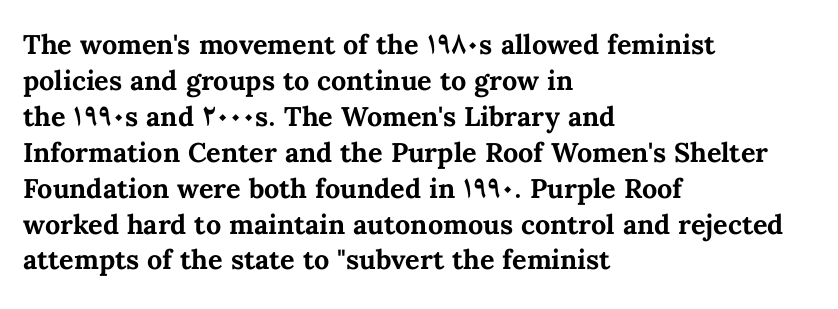
{"italic": "no", "bold": "yes", "underline": "no", "align": "left", "line_spacing": "normal", "line_spacing_ratio": 1.33, "letter_spacing": "normal", "letter_spacing_em": 0.0, "glyph_px": 27}
